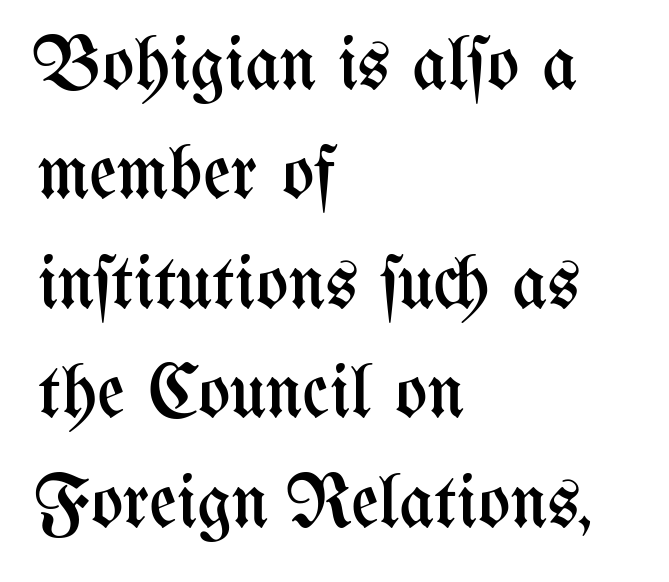
These lines sit exactly where default settings would place them. Each stroke keeps to a modest, everyday thickness or less. Anything drawn beneath the words? Only blank space. The text block is weighted toward the left margin, trailing off unevenly rightward. The letters stand straight up with perfectly vertical stems.
